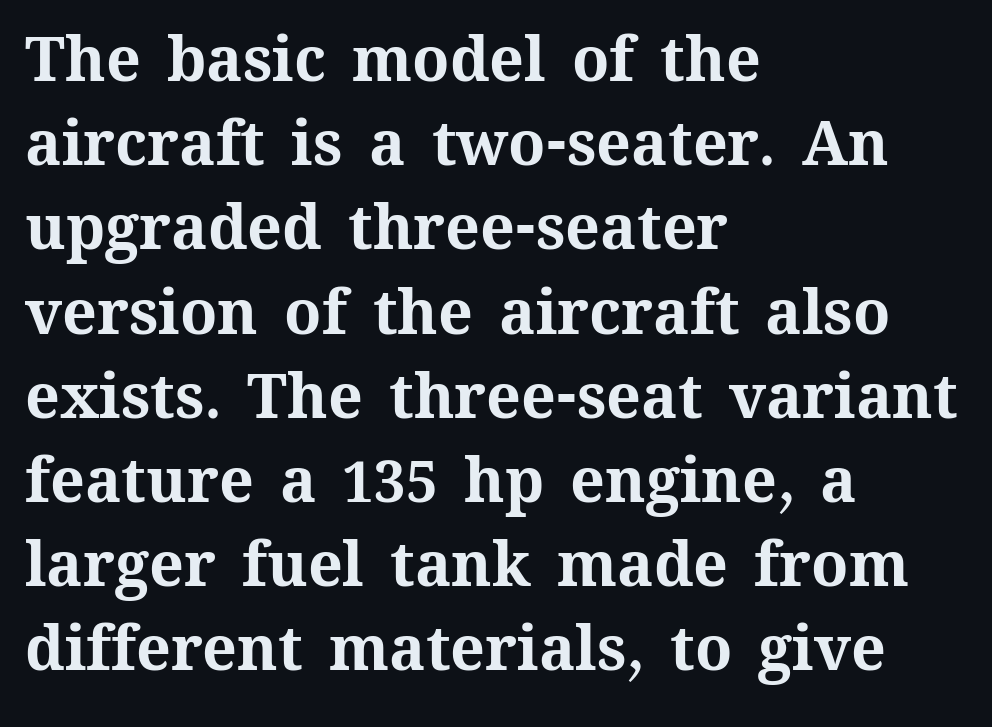
Each word holds together tightly as a unit, with standard inter-letter gaps. The lines in this sample share a left origin and differ only in where they stop. Whoever set this chose a conventional vertical rhythm. The font is running at its bold setting. Looks like regular typesetting: each glyph gets only the width it needs. This sample uses an upright cut, with every glyph sitting square on the baseline.
